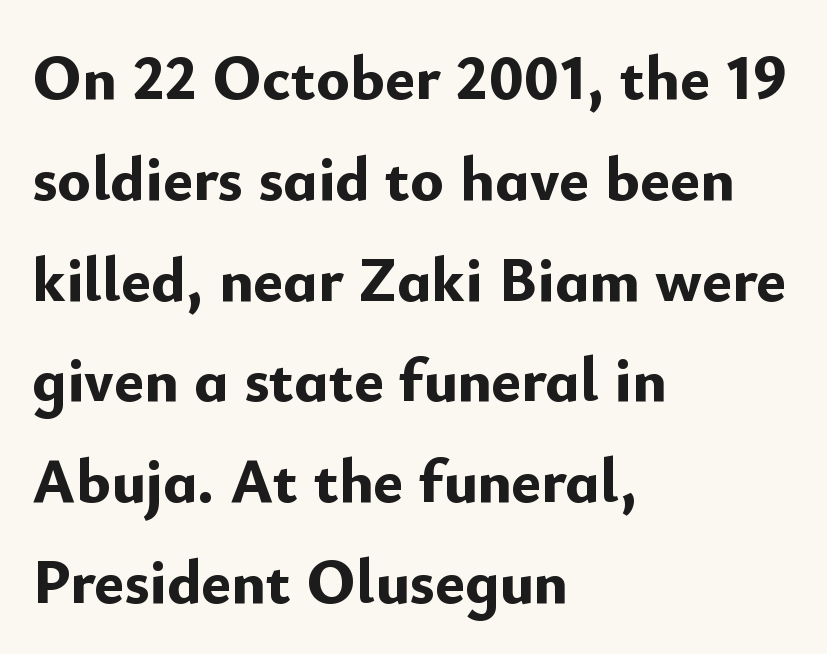
{"serif": "no", "italic": "no", "bold": "yes", "weight": "bold", "width": "normal", "stroke_contrast": "low", "x_height": "small", "monospaced": "no", "underline": "no", "align": "left", "line_spacing": "normal", "line_spacing_ratio": 1.6, "letter_spacing": "normal", "letter_spacing_em": 0.0, "glyph_px": 63}
